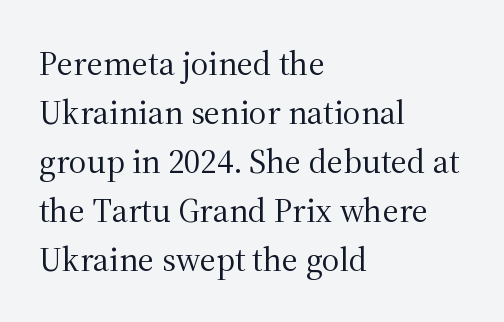
Q: Is the text bold? A: No.
Q: Is the text italic (slanted)? A: No, it is upright.
Q: Is the typeface a serif or a sans-serif typeface? A: Serif.
Q: Is the text underlined? A: No.
Q: How is the paragraph aligned? A: Left-aligned.
Q: Is the spacing between letters normal or unusually wide? A: Normal.
Q: Is the spacing between lines tight, normal or loose? A: Normal.
Q: Width (condensed, normal, or wide)? A: Normal.
Q: Stroke contrast? A: Medium.
Q: x-height? A: Medium.
Q: Monospaced? A: No.
